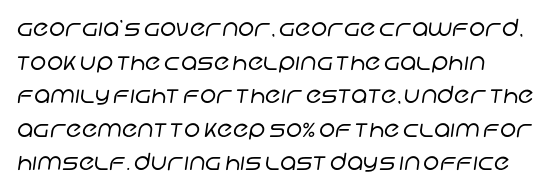
Q: Is the text bold? A: No.
Q: Is the text underlined? A: No.
Q: Is the spacing between letters normal or unusually wide? A: Normal.
Q: Is the spacing between lines tight, normal or loose? A: Normal.
